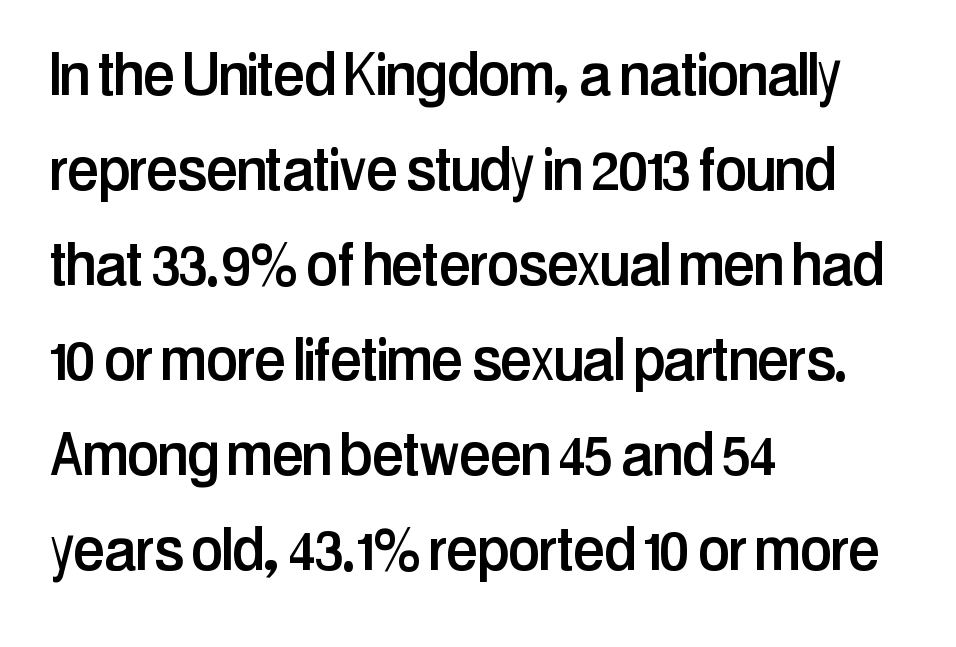
The image shows 72 px condensed sans-serif type, upright; set left-aligned, normal line spacing (1.32x), normal letter spacing, not underlined; low stroke contrast and a medium x-height.
